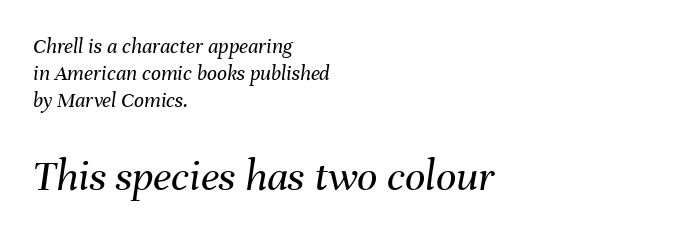
Q: Is the text bold? A: No.
Q: Is the text italic (slanted)? A: Yes, it leans right by about 8 degrees.
Q: Is the text underlined? A: No.
Q: How is the paragraph aligned? A: Left-aligned.
Q: Is the spacing between letters normal or unusually wide? A: Normal.
Q: Which block of text is set in a larger size, the first (top) or the second (bottom)? A: The second (bottom) one.
Q: Width (condensed, normal, or wide)? A: Normal.
Q: Stroke contrast? A: Medium.
Q: x-height? A: Medium.
Q: Monospaced? A: No.
